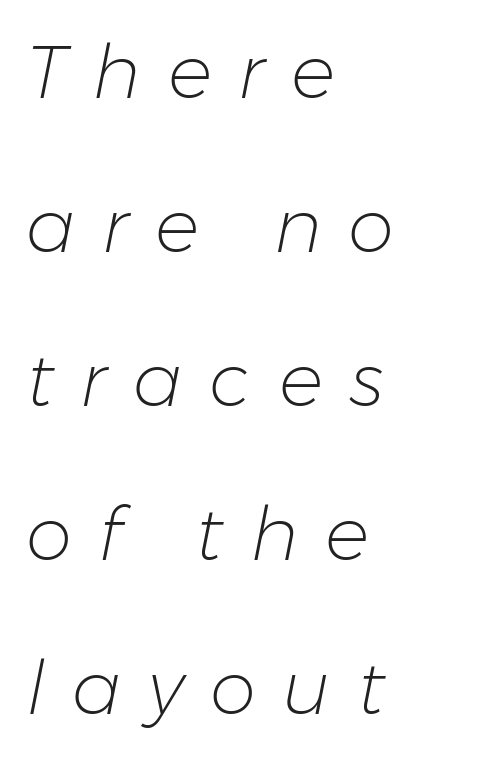
Q: Is the text bold? A: No.
Q: Is the text italic (slanted)? A: Yes, it leans right by about 11 degrees.
Q: Is the text underlined? A: No.
Q: How is the paragraph aligned? A: Left-aligned.
Q: Is the spacing between letters normal or unusually wide? A: Unusually wide.
Q: Is the spacing between lines tight, normal or loose? A: Loose.
Q: Width (condensed, normal, or wide)? A: Normal.
Q: Stroke contrast? A: Low.
Q: x-height? A: Medium.
Q: Monospaced? A: No.
